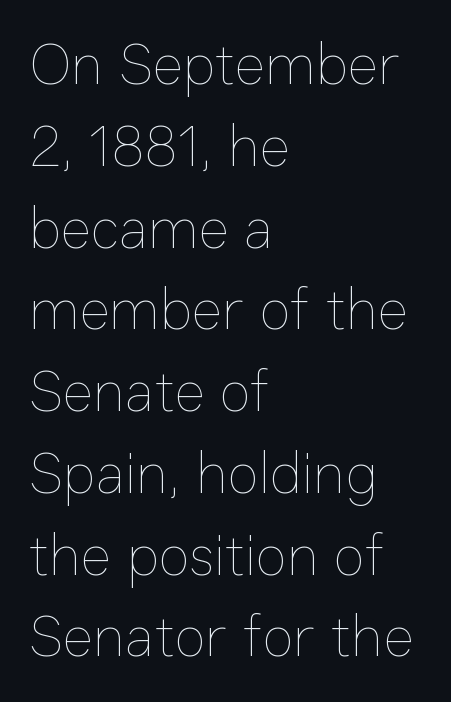
Q: Is the text bold? A: No.
Q: Is the text italic (slanted)? A: No, it is upright.
Q: Is the text underlined? A: No.
Q: How is the paragraph aligned? A: Left-aligned.
Q: Is the spacing between letters normal or unusually wide? A: Normal.
Q: Is the spacing between lines tight, normal or loose? A: Normal.
Q: Width (condensed, normal, or wide)? A: Normal.
Q: Stroke contrast? A: Low.
Q: x-height? A: Medium.
Q: Monospaced? A: No.
